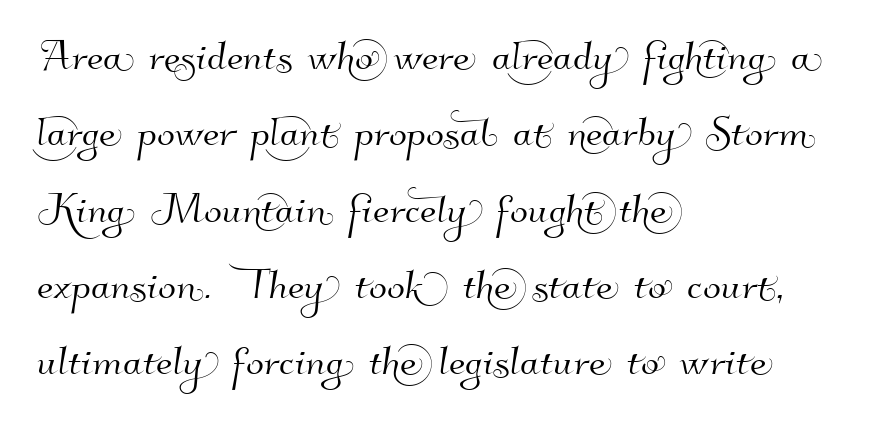
The image shows 53 px sans-serif type; set left-aligned, normal line spacing (1.44x), normal letter spacing, not underlined; high stroke contrast and a small x-height.
